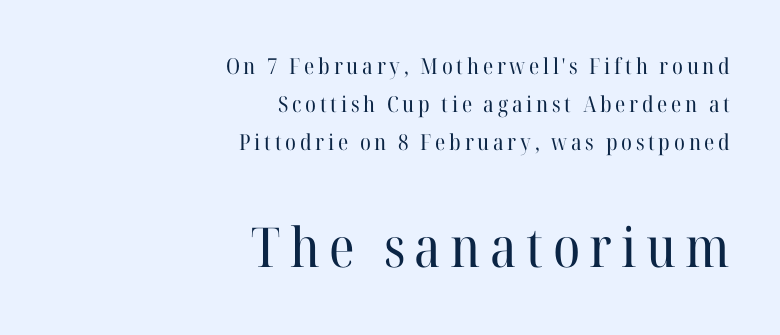
Q: Is the text bold? A: No.
Q: Is the text italic (slanted)? A: No, it is upright.
Q: Is the typeface a serif or a sans-serif typeface? A: Serif.
Q: Is the text underlined? A: No.
Q: How is the paragraph aligned? A: Right-aligned.
Q: Which block of text is set in a larger size, the first (top) or the second (bottom)? A: The second (bottom) one.
Q: Width (condensed, normal, or wide)? A: Normal.
Q: Stroke contrast? A: High.
Q: x-height? A: Medium.
Q: Monospaced? A: No.
